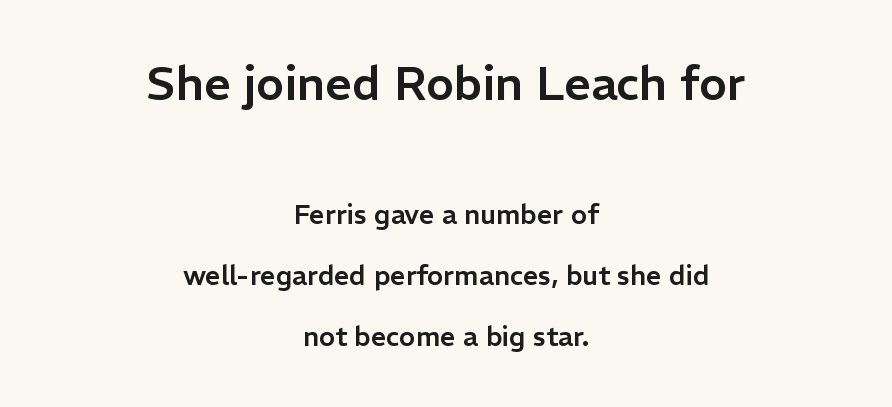
The image shows 47 px sans-serif type, upright; set centered, loose line spacing (2.26x), normal letter spacing, not underlined; the first (top) block is 1.74x larger; low stroke contrast and a medium x-height.
